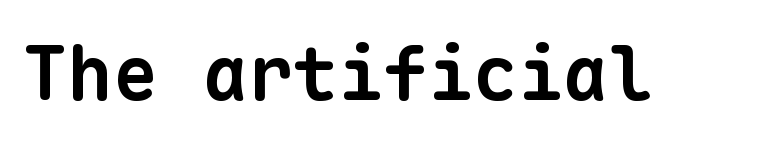
The image shows 75 px bold sans-serif type, monospaced; set normal letter spacing, not underlined; low stroke contrast and a medium x-height.
